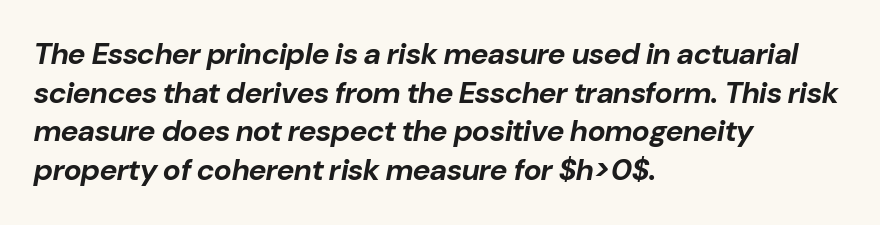
Q: Is the text bold? A: Yes.
Q: Is the text italic (slanted)? A: Yes, it leans right by about 10 degrees.
Q: Is the text underlined? A: No.
Q: How is the paragraph aligned? A: Left-aligned.
Q: Is the spacing between letters normal or unusually wide? A: Normal.
Q: Is the spacing between lines tight, normal or loose? A: Normal.
Q: Width (condensed, normal, or wide)? A: Normal.
Q: Stroke contrast? A: Low.
Q: x-height? A: Medium.
Q: Monospaced? A: No.
